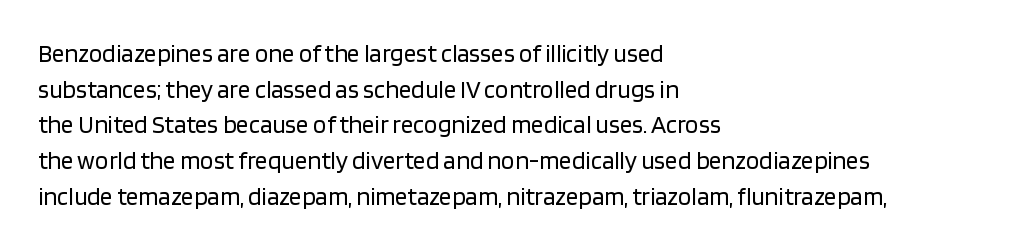
The image shows 25 px text type, upright; set left-aligned, normal line spacing (1.43x), normal letter spacing, not underlined.
